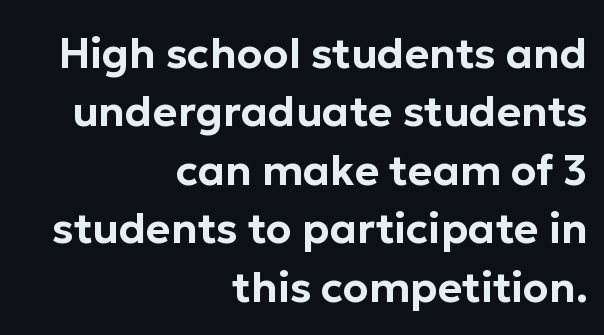
Notice how the passage keeps a crisp vertical edge on the right only. In terms of letterspacing, this is plain default setting. Each letter keeps its own natural width here, so spacing adapts to shape. Classification — sans serif. The line-height multiplier appears to be the usual default. The space directly below the letters is spotless.
